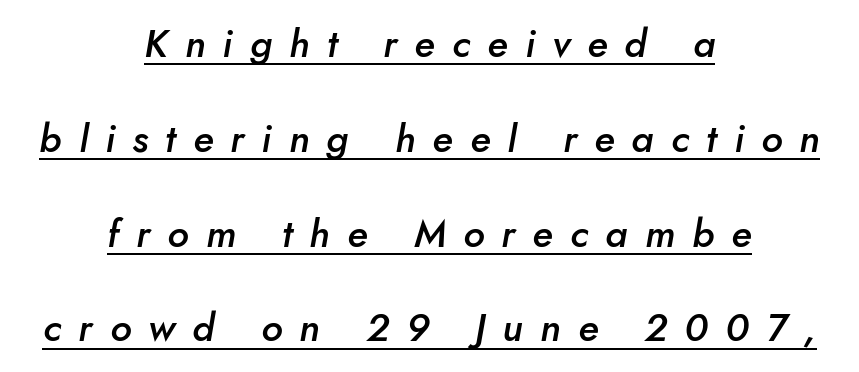
{"italic": "yes", "lean": "right", "slant_degrees": 10, "bold": "semi", "weight": "semibold", "width": "normal", "stroke_contrast": "low", "x_height": "small", "monospaced": "no", "underline": "yes", "align": "center", "line_spacing": "loose", "line_spacing_ratio": 2.43, "letter_spacing": "wide", "letter_spacing_em": 0.44, "glyph_px": 39}
